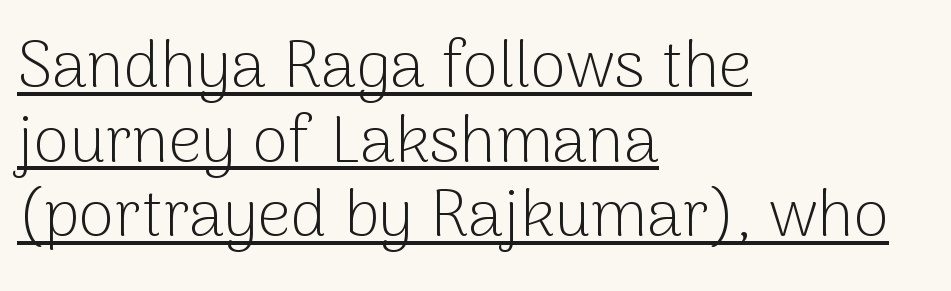
{"serif": "no", "italic": "no", "bold": "no", "weight": "light", "width": "normal", "stroke_contrast": "low", "x_height": "medium", "monospaced": "no", "underline": "yes", "align": "left", "line_spacing": "tight", "line_spacing_ratio": 1.15, "letter_spacing": "normal", "letter_spacing_em": 0.0, "glyph_px": 65}
